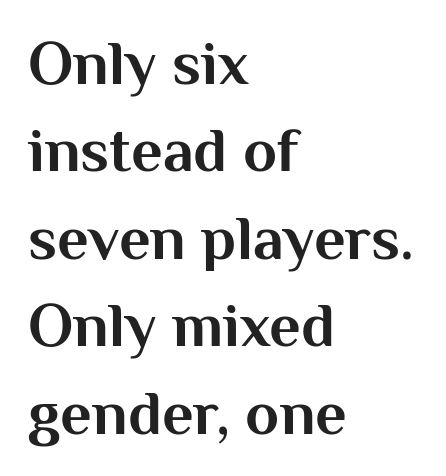
The image shows 62 px bold sans-serif type, upright; set left-aligned, normal line spacing (1.41x), normal letter spacing, not underlined; medium stroke contrast and a medium x-height.
